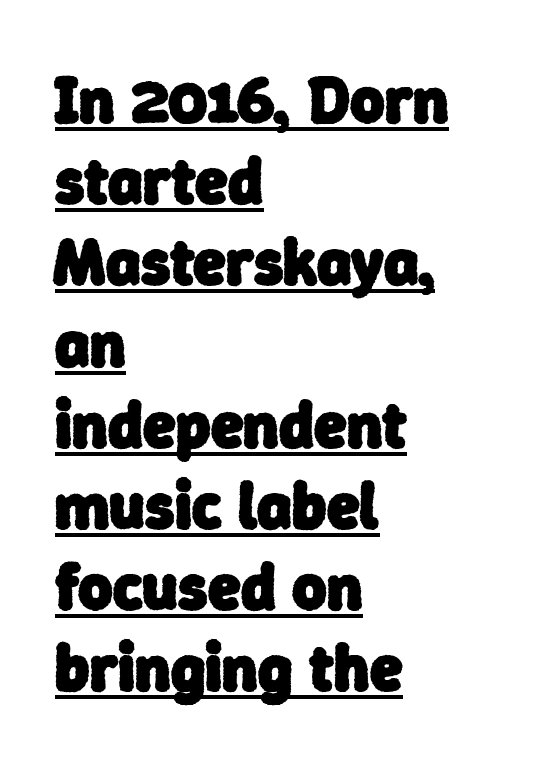
Q: Is the text bold? A: Yes.
Q: Is the typeface a serif or a sans-serif typeface? A: Sans-serif.
Q: Is the text underlined? A: Yes.
Q: How is the paragraph aligned? A: Left-aligned.
Q: Is the spacing between letters normal or unusually wide? A: Normal.
Q: Width (condensed, normal, or wide)? A: Normal.
Q: Stroke contrast? A: Low.
Q: x-height? A: Medium.
Q: Monospaced? A: No.
